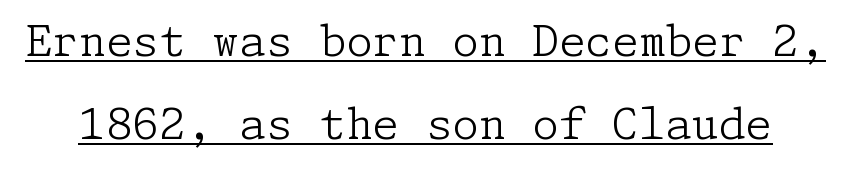
{"serif": "yes", "italic": "no", "bold": "no", "weight": "light", "width": "normal", "stroke_contrast": "low", "x_height": "medium", "underline": "yes", "line_spacing": "loose", "line_spacing_ratio": 1.92, "letter_spacing": "normal", "letter_spacing_em": 0.0, "glyph_px": 43}
